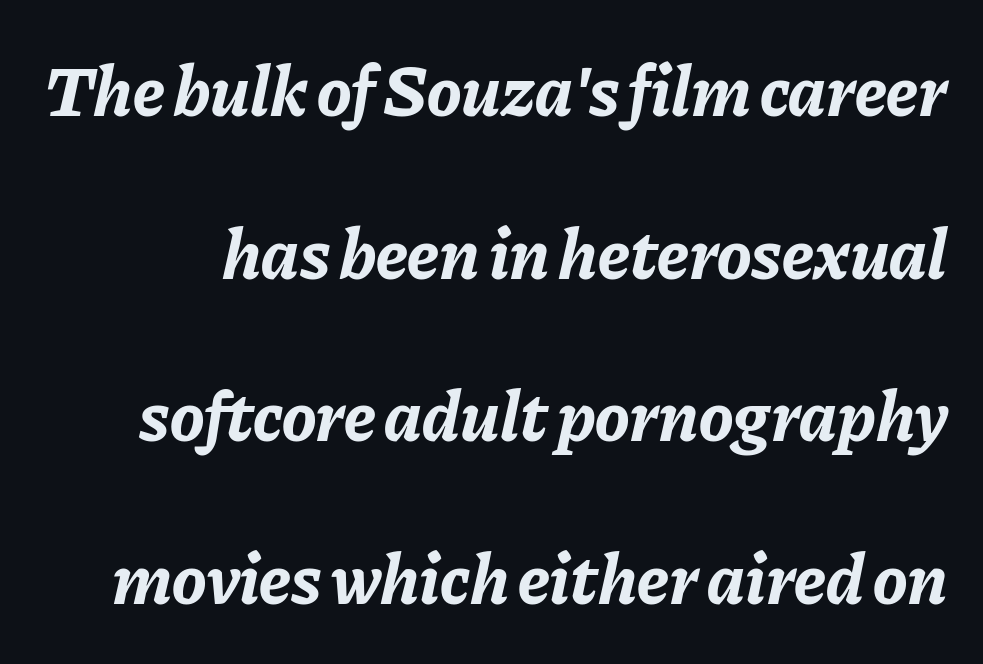
Slanted lettering throughout. The passage shown is typed in a proportional face where columns would drift. Caption: bold face, heavy strokes. Glyph-to-glyph distance matches everyday printed text. Horizontal bands of white between lines are thick stripes. A clean baseline with only descenders dipping below it.
